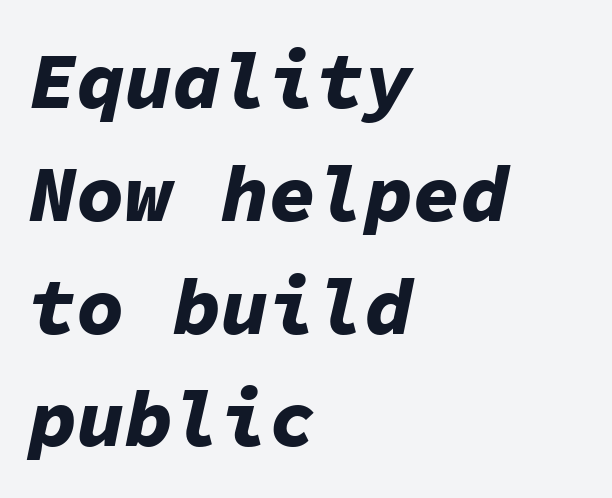
The image shows 80 px bold type, italic (leaning right), monospaced; set left-aligned, normal line spacing (1.41x), normal letter spacing, not underlined; low stroke contrast and a medium x-height.
